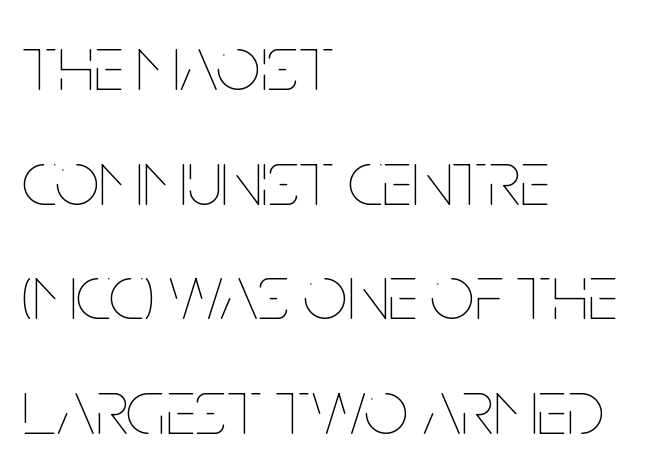
The image shows 79 px thin, condensed type, upright; set left-aligned, normal line spacing (1.45x), normal letter spacing, not underlined; low stroke contrast and a large x-height.
